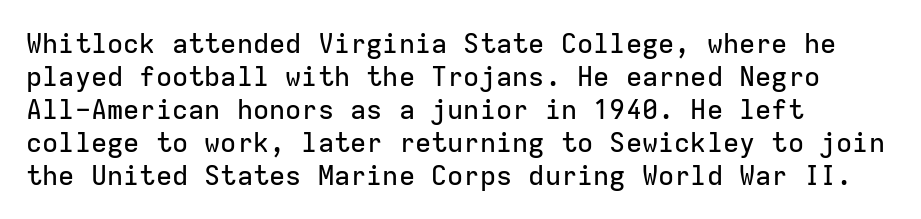
No extra tracking has been applied to these lines. Check the space under the baseline: it is left empty. The font's upright variant was chosen for this text. Casual observation: everything's shoved over to the left.
